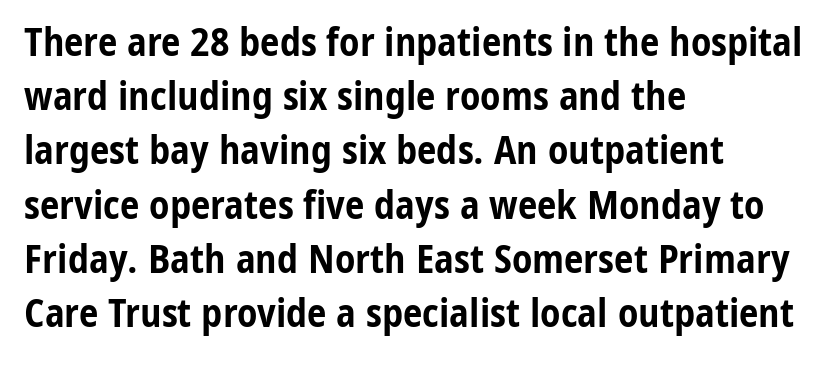
The image shows 39 px bold, condensed sans-serif type, upright; set left-aligned, normal line spacing (1.39x), normal letter spacing, not underlined; low stroke contrast and a medium x-height.
